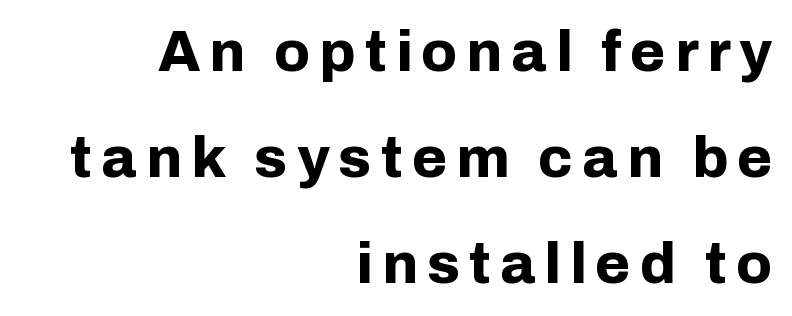
Q: Is the text bold? A: Yes.
Q: Is the text italic (slanted)? A: No, it is upright.
Q: Is the typeface a serif or a sans-serif typeface? A: Sans-serif.
Q: Is the text underlined? A: No.
Q: How is the paragraph aligned? A: Right-aligned.
Q: Width (condensed, normal, or wide)? A: Normal.
Q: Stroke contrast? A: Low.
Q: x-height? A: Medium.
Q: Monospaced? A: No.
